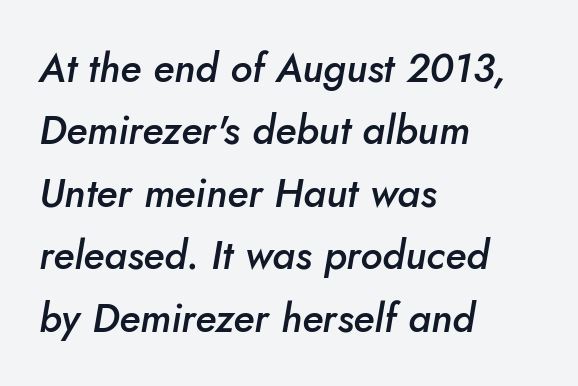
The face used here is proportionally spaced, like ordinary book or web type. Weight: semibold (demi). Here the glyphs are tracked normally, forming tight word shapes. An italicized treatment has been applied to the whole sample. A bare baseline throughout the passage.
